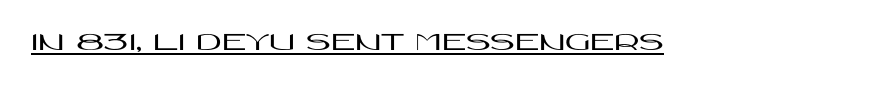
{"italic": "no", "underline": "yes", "letter_spacing": "normal", "letter_spacing_em": 0.0, "glyph_px": 27}
